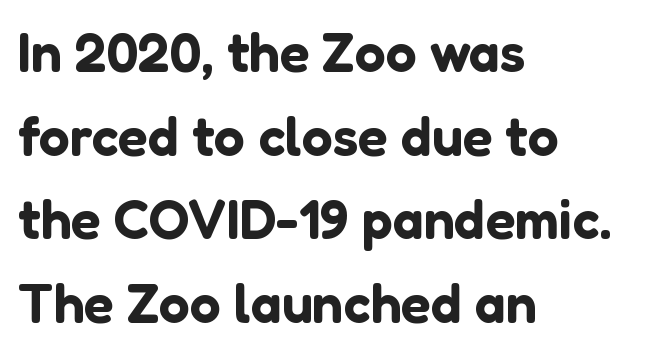
Q: Is the text italic (slanted)? A: No, it is upright.
Q: Is the typeface a serif or a sans-serif typeface? A: Sans-serif.
Q: Is the text underlined? A: No.
Q: How is the paragraph aligned? A: Left-aligned.
Q: Is the spacing between letters normal or unusually wide? A: Normal.
Q: Is the spacing between lines tight, normal or loose? A: Normal.
Q: Width (condensed, normal, or wide)? A: Normal.
Q: Stroke contrast? A: Low.
Q: x-height? A: Medium.
Q: Monospaced? A: No.
